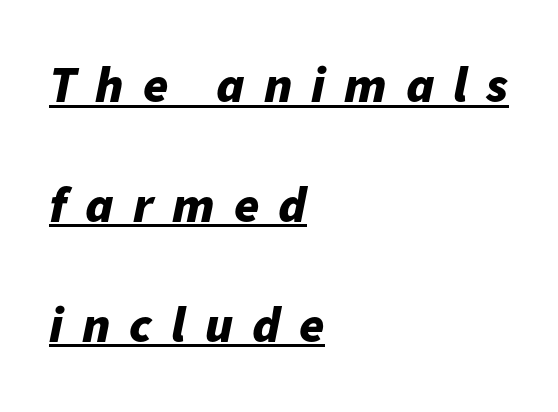
The image shows 51 px bold type, italic (leaning right); set left-aligned, loose line spacing (2.35x), unusually wide letter spacing (+0.37 em), underlined; low stroke contrast and a medium x-height.
